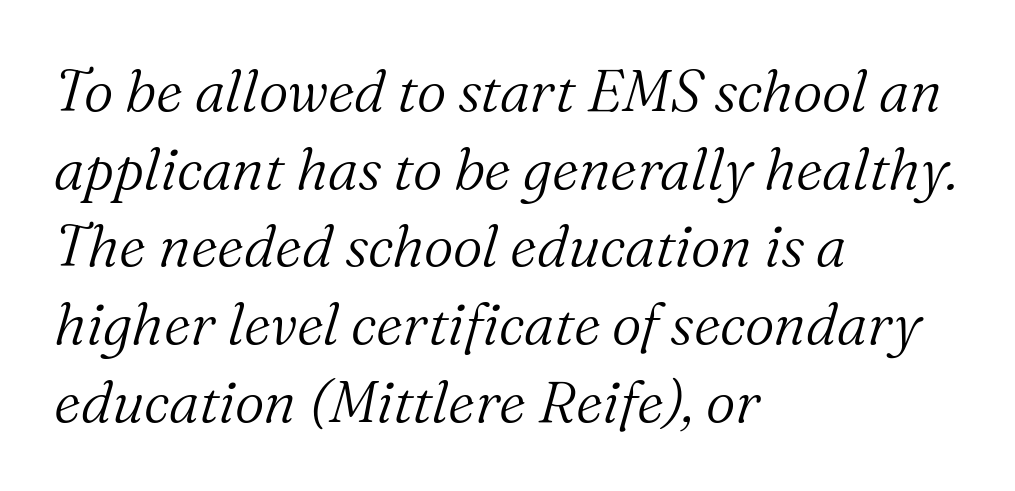
{"serif": "yes", "italic": "yes", "lean": "right", "slant_degrees": 16, "bold": "no", "weight": "light", "width": "normal", "stroke_contrast": "medium", "x_height": "medium", "monospaced": "no", "underline": "no", "align": "left", "line_spacing": "normal", "line_spacing_ratio": 1.34, "letter_spacing": "normal", "letter_spacing_em": 0.0, "glyph_px": 58}
